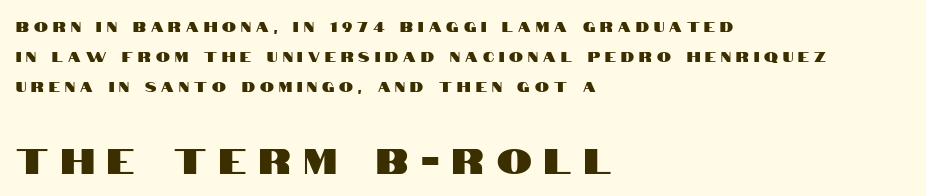
Q: Is the text italic (slanted)? A: No, it is upright.
Q: Is the typeface a serif or a sans-serif typeface? A: Sans-serif.
Q: Is the text underlined? A: No.
Q: How is the paragraph aligned? A: Left-aligned.
Q: Is the spacing between letters normal or unusually wide? A: Unusually wide.
Q: Is the spacing between lines tight, normal or loose? A: Loose.
Q: Which block of text is set in a larger size, the first (top) or the second (bottom)? A: The second (bottom) one.
Q: Width (condensed, normal, or wide)? A: Condensed.
Q: Stroke contrast? A: High.
Q: x-height? A: Large.
Q: Monospaced? A: No.
